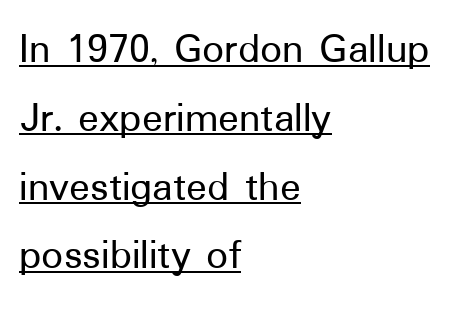
Evenly set lines give the paragraph a standard silhouette. Character widths vary here, with narrow letters taking less room than wide ones. The passage shown is underscored from start to finish. Designer's note — italics off, roman on. Compared with typical body copy, the letter spacing here is the same.
